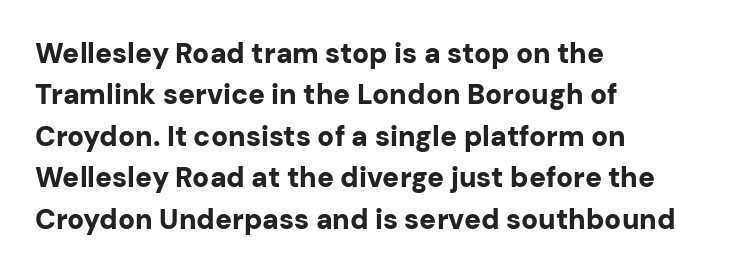
Q: Is the text bold? A: Yes.
Q: Is the text italic (slanted)? A: No, it is upright.
Q: Is the typeface a serif or a sans-serif typeface? A: Sans-serif.
Q: Is the text underlined? A: No.
Q: How is the paragraph aligned? A: Left-aligned.
Q: Is the spacing between letters normal or unusually wide? A: Normal.
Q: Is the spacing between lines tight, normal or loose? A: Normal.
Q: Width (condensed, normal, or wide)? A: Normal.
Q: Stroke contrast? A: Low.
Q: x-height? A: Medium.
Q: Monospaced? A: No.
